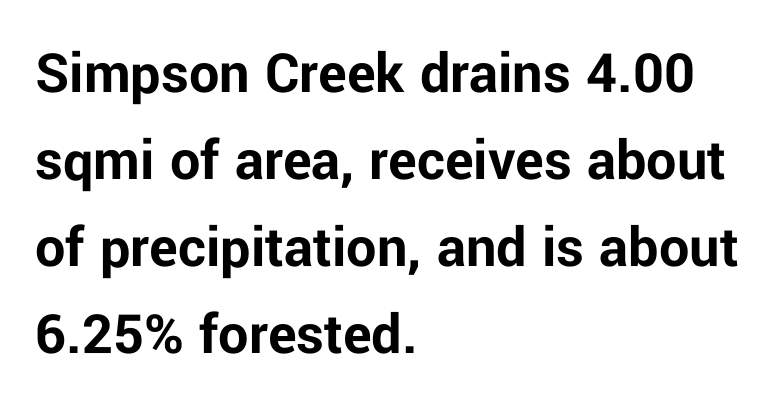
{"serif": "no", "italic": "no", "bold": "yes", "weight": "bold", "width": "normal", "stroke_contrast": "low", "x_height": "medium", "monospaced": "no", "underline": "no", "align": "left", "line_spacing": "normal", "line_spacing_ratio": 1.45, "letter_spacing": "normal", "letter_spacing_em": 0.0, "glyph_px": 60}
